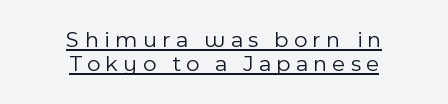
The image shows 23 px text type, upright; set centered, tight line spacing (1.04x), unusually wide letter spacing (+0.23 em), underlined.
